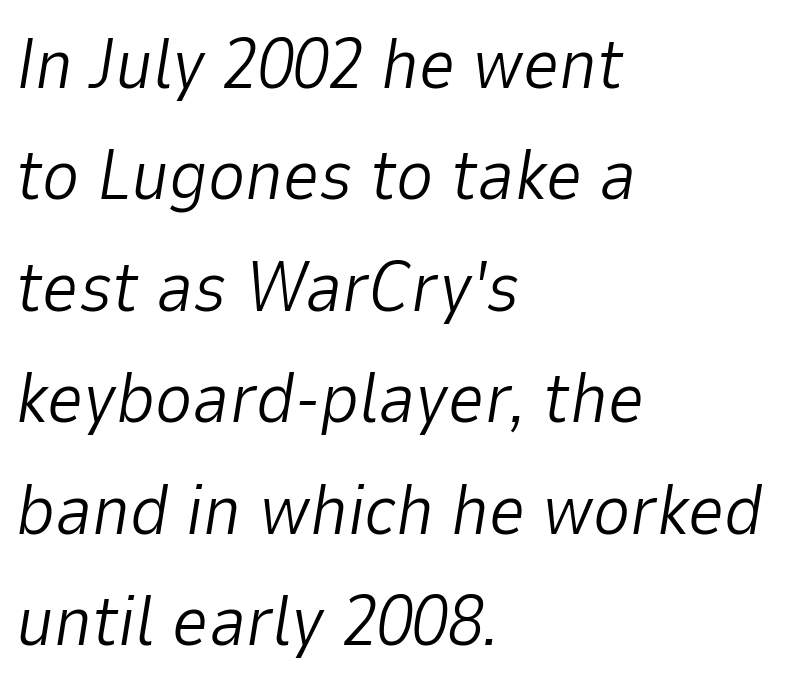
The face looks like a standard text weight, possibly lighter. You could call the tracking neutral — neither tight nor loose. These lines stack with their left ends in a neat column. Italic: yes, the glyphs are oblique. Is this a fixed-width face? No — the glyphs have proportional, varying widths. In terms of leading, this rendering sits right in the middle.
